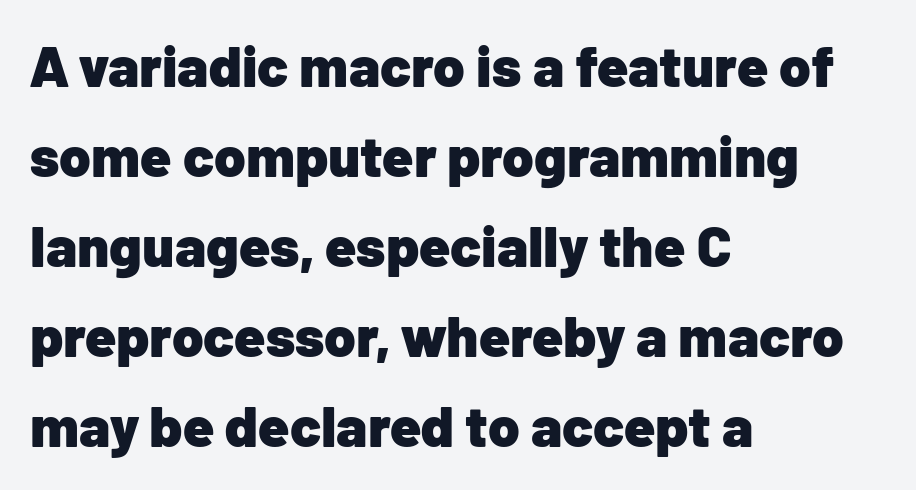
{"serif": "no", "italic": "no", "bold": "yes", "weight": "heavy", "width": "normal", "stroke_contrast": "low", "x_height": "medium", "monospaced": "no", "underline": "no", "align": "left", "line_spacing": "normal", "line_spacing_ratio": 1.58, "letter_spacing": "normal", "letter_spacing_em": 0.0, "glyph_px": 57}
